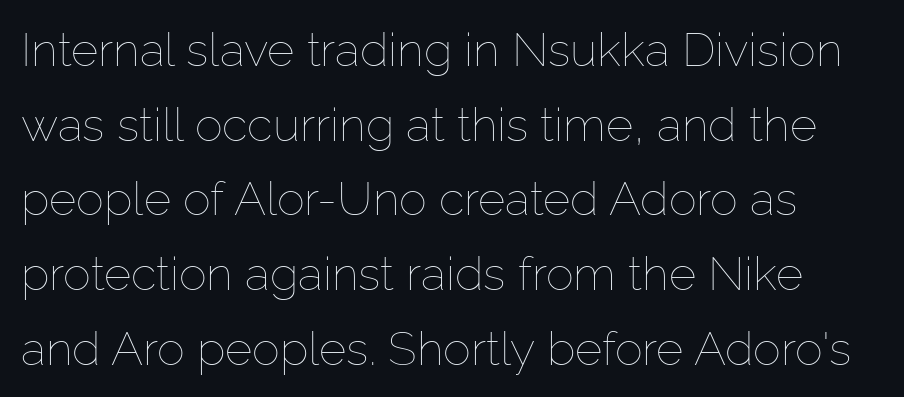
The image shows 47 px thin type, upright; set normal line spacing (1.59x), normal letter spacing, not underlined; low stroke contrast and a medium x-height.
